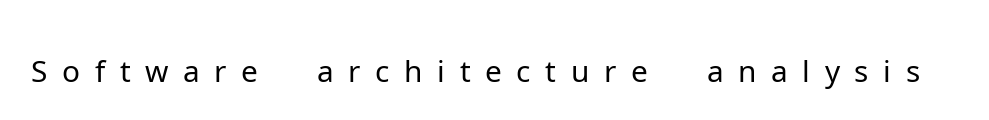
The specimen omits any rule beneath the text block's lines. Varying glyph widths throughout — classic text-font behaviour. This reads as an unemphasized weight, regular at the heaviest. The passage shown has open, widely tracked lettering throughout. The specimen reads as upright at a glance. Stroke terminals: plain, sans-serif.
